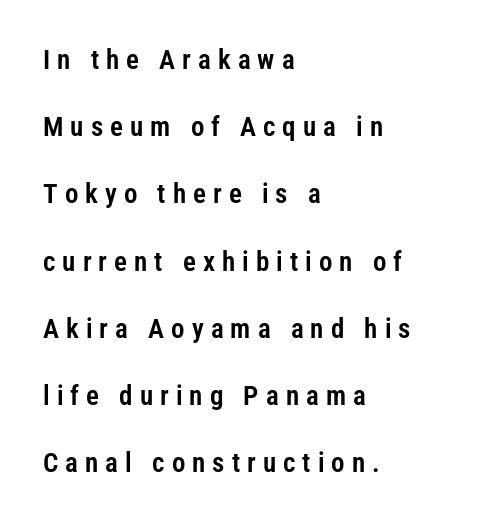
The image shows 27 px text type, upright; set left-aligned, loose line spacing (2.49x), unusually wide letter spacing (+0.26 em), not underlined.
